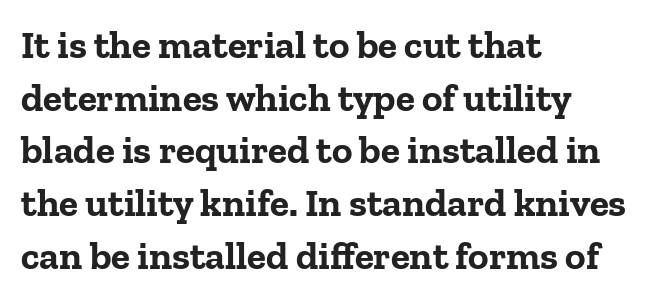
Q: Is the text bold? A: Yes.
Q: Is the text italic (slanted)? A: No, it is upright.
Q: Is the typeface a serif or a sans-serif typeface? A: Serif.
Q: Is the text underlined? A: No.
Q: How is the paragraph aligned? A: Left-aligned.
Q: Is the spacing between letters normal or unusually wide? A: Normal.
Q: Is the spacing between lines tight, normal or loose? A: Normal.
Q: Width (condensed, normal, or wide)? A: Normal.
Q: Stroke contrast? A: Low.
Q: x-height? A: Medium.
Q: Monospaced? A: No.
